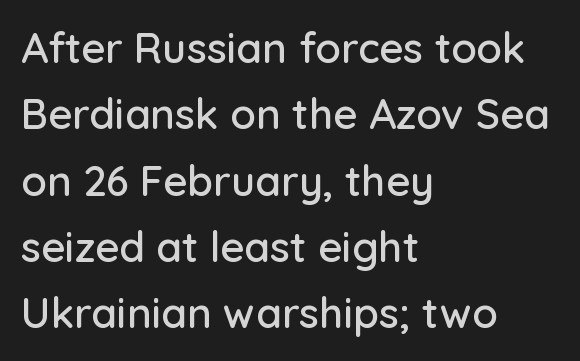
The image shows 42 px sans-serif type, upright; set left-aligned, normal line spacing (1.58x), normal letter spacing, not underlined; low stroke contrast and a medium x-height.
